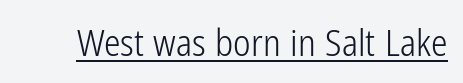
Q: Is the text bold? A: No.
Q: Is the text italic (slanted)? A: No, it is upright.
Q: Is the typeface a serif or a sans-serif typeface? A: Sans-serif.
Q: Is the text underlined? A: Yes.
Q: Is the spacing between letters normal or unusually wide? A: Normal.
Q: Width (condensed, normal, or wide)? A: Condensed.
Q: Stroke contrast? A: Low.
Q: x-height? A: Medium.
Q: Monospaced? A: No.
